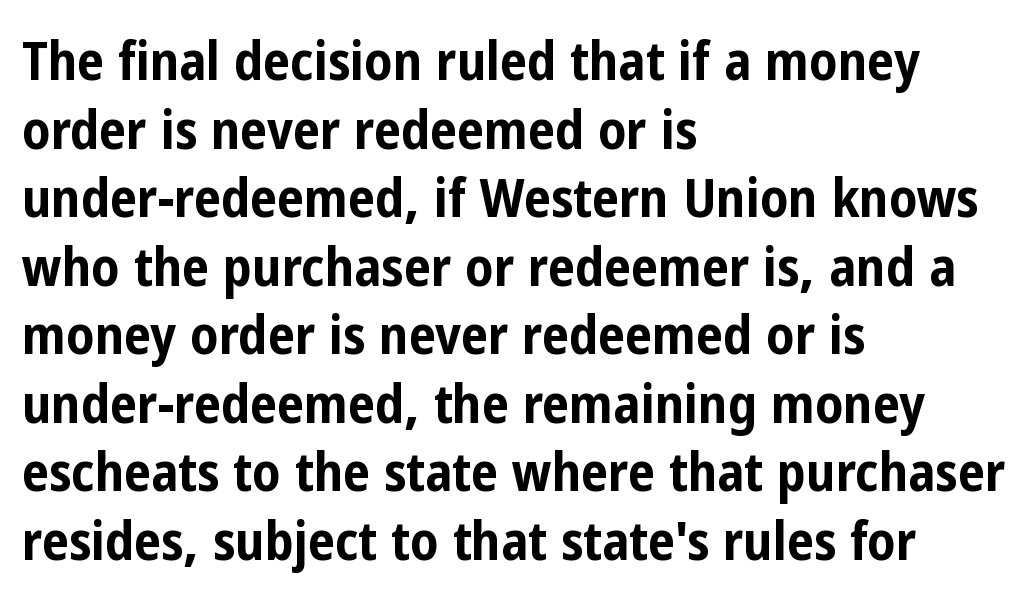
{"serif": "no", "italic": "no", "bold": "yes", "weight": "bold", "width": "condensed", "stroke_contrast": "low", "x_height": "medium", "monospaced": "no", "underline": "no", "align": "left", "line_spacing": "normal", "line_spacing_ratio": 1.27, "letter_spacing": "normal", "letter_spacing_em": 0.0, "glyph_px": 54}
